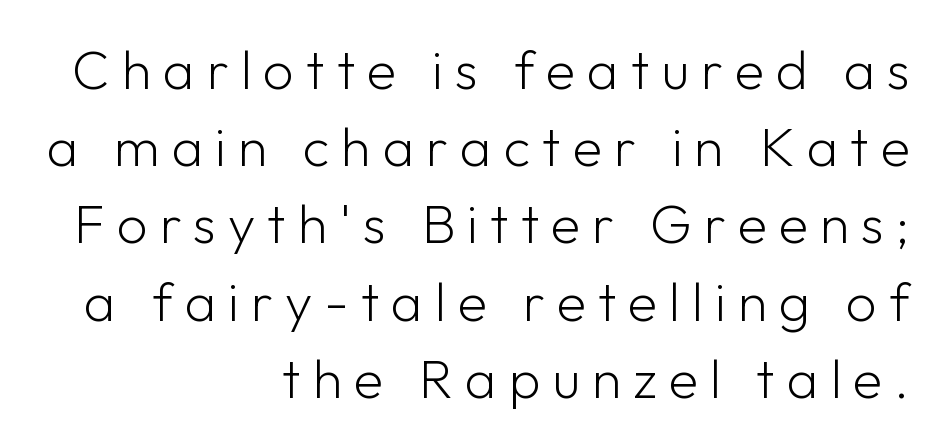
{"serif": "no", "italic": "no", "bold": "no", "weight": "light", "width": "normal", "stroke_contrast": "low", "x_height": "medium", "monospaced": "no", "underline": "no", "align": "right", "line_spacing": "normal", "line_spacing_ratio": 1.43, "letter_spacing": "wide", "letter_spacing_em": 0.22, "glyph_px": 54}
